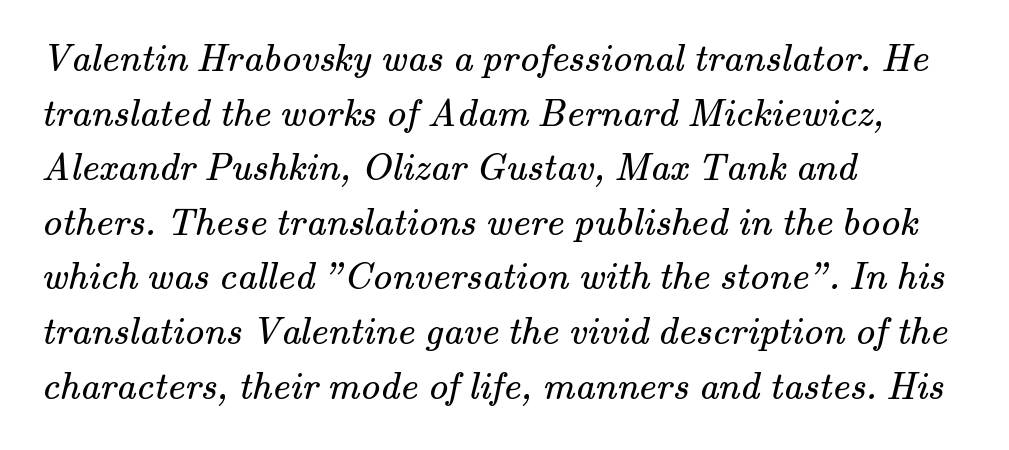
The rendering shows small feet on the letterforms — a serif design. A typesetter would call this zero additional tracking. Words float on clear page, feet unadorned. This block has exactly the height ordinary leading produces. Line starts are locked; line ends wander.
